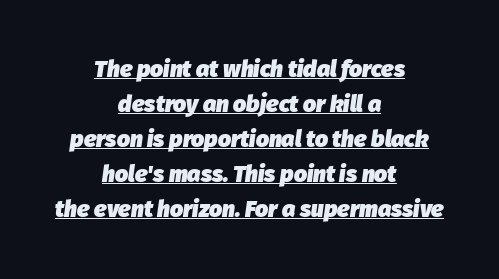
Q: Is the text bold? A: Yes.
Q: Is the text italic (slanted)? A: Yes, it leans right by about 8 degrees.
Q: Is the text underlined? A: Yes.
Q: How is the paragraph aligned? A: Centered.
Q: Is the spacing between letters normal or unusually wide? A: Normal.
Q: Is the spacing between lines tight, normal or loose? A: Normal.
